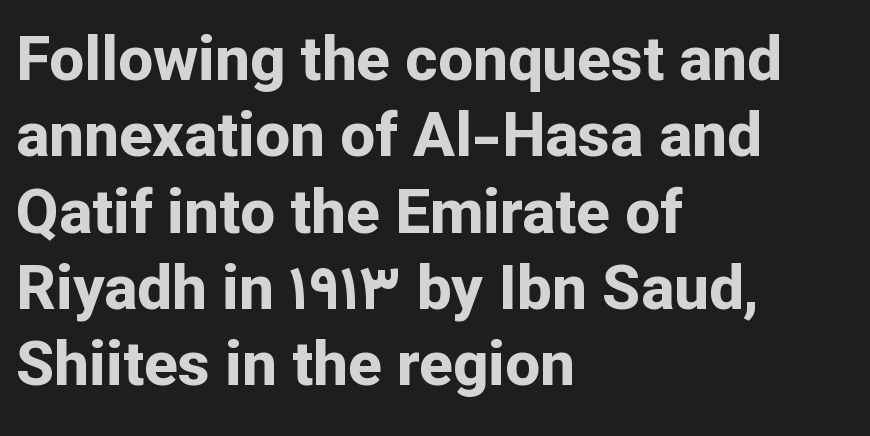
The image shows 62 px bold sans-serif type, upright; set left-aligned, line spacing 1.23x, normal letter spacing, not underlined; low stroke contrast and a medium x-height.
